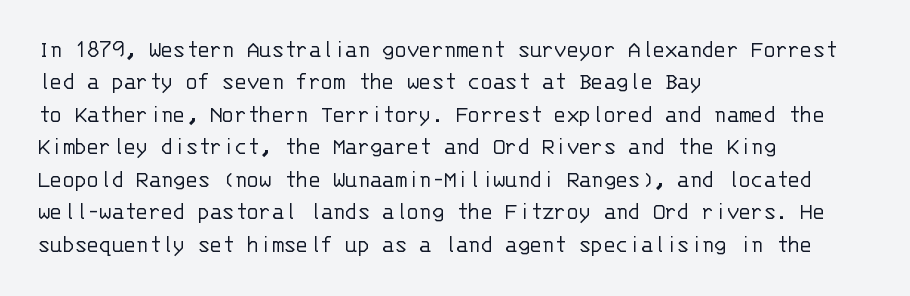
{"italic": "no", "bold": "no", "underline": "no", "align": "left", "line_spacing": "normal", "line_spacing_ratio": 1.3, "letter_spacing": "normal", "letter_spacing_em": 0.0, "glyph_px": 25}
